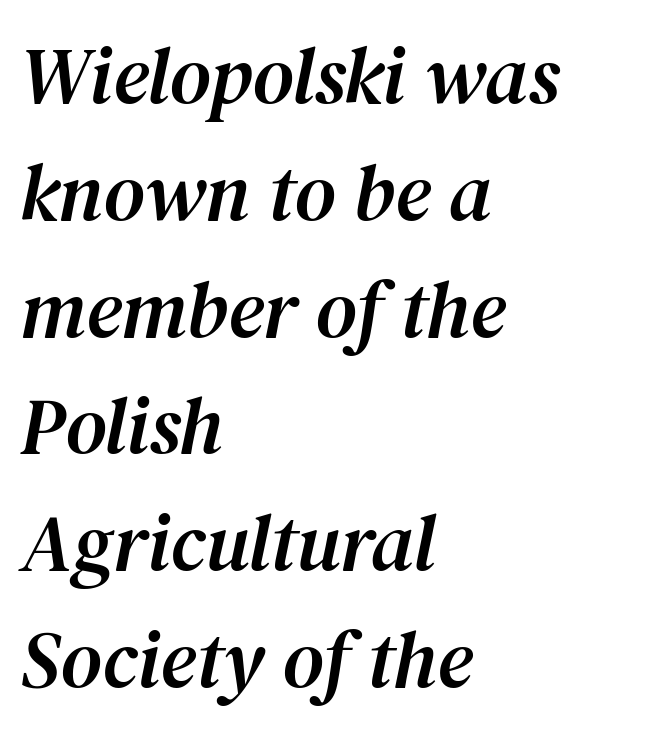
The face used here has a pronounced slope to its letters. Every row of glyphs begins at an identical x-position on the left. The letters carry serifs — small finishing strokes at the ends of their stems. Quick note: interline space is typical.
